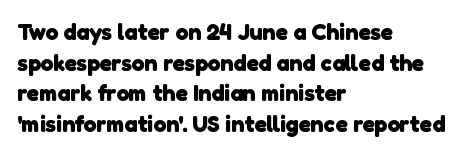
The designer left line spacing at the default. What stands out about the letter spacing? Nothing — it is the standard amount. The rendering uses a bold face; every stroke is thick and dark. Casual observation: everything's shoved over to the left. The foot of each line stays bare and open.
